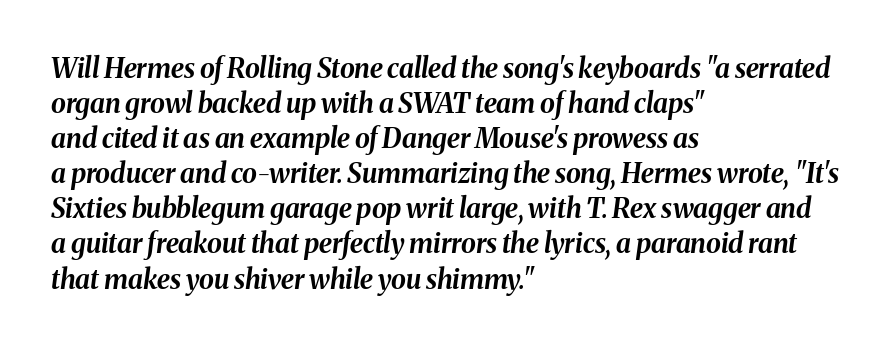
The image shows 27 px bold type, italic (leaning right); set left-aligned, normal line spacing (1.3x), normal letter spacing, not underlined.
